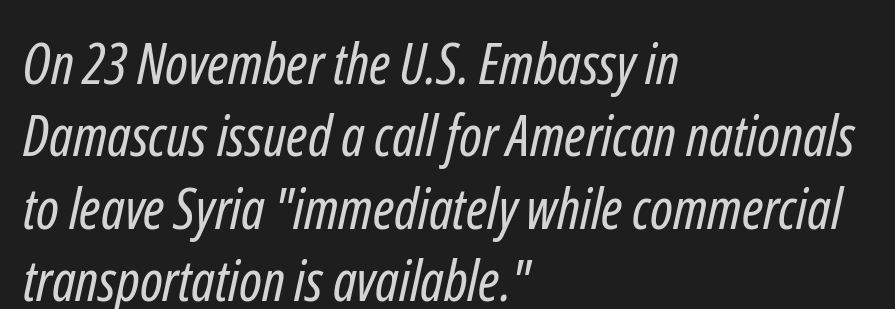
{"serif": "no", "bold": "no", "weight": "regular", "width": "condensed", "stroke_contrast": "low", "x_height": "medium", "monospaced": "no", "underline": "no", "align": "left", "line_spacing": "normal", "line_spacing_ratio": 1.27, "letter_spacing": "normal", "letter_spacing_em": 0.0, "glyph_px": 57}
